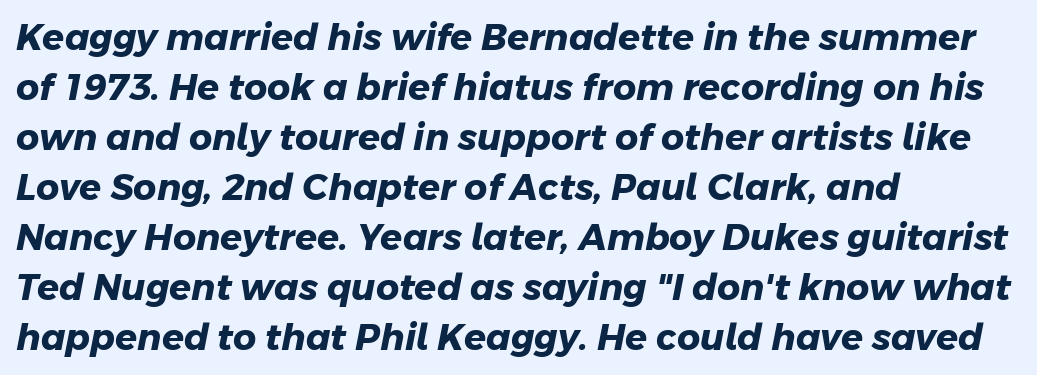
Q: Is the text bold? A: Yes.
Q: Is the typeface a serif or a sans-serif typeface? A: Sans-serif.
Q: Is the text underlined? A: No.
Q: How is the paragraph aligned? A: Left-aligned.
Q: Is the spacing between letters normal or unusually wide? A: Normal.
Q: Is the spacing between lines tight, normal or loose? A: Normal.
Q: Width (condensed, normal, or wide)? A: Normal.
Q: Stroke contrast? A: Low.
Q: x-height? A: Medium.
Q: Monospaced? A: No.
